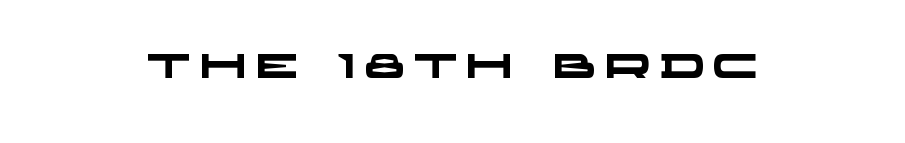
{"serif": "no", "bold": "yes", "weight": "heavy", "width": "wide", "stroke_contrast": "low", "x_height": "large", "monospaced": "no", "underline": "no", "letter_spacing": "wide", "letter_spacing_em": 0.25, "glyph_px": 34}
